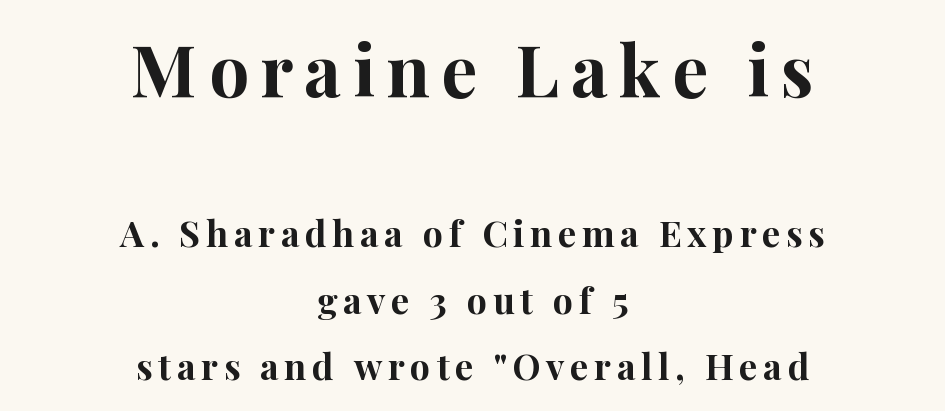
{"serif": "yes", "italic": "no", "bold": "yes", "weight": "bold", "width": "normal", "stroke_contrast": "high", "x_height": "medium", "monospaced": "no", "underline": "no", "align": "center", "line_spacing_ratio": 1.85, "larger_block": "first", "size_ratio": 1.97, "glyph_px": 71}
